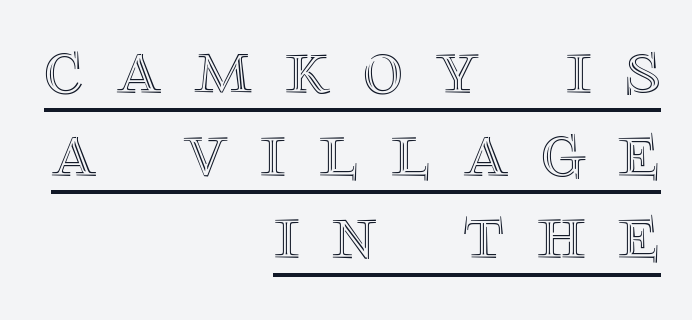
{"italic": "no", "width": "normal", "x_height": "large", "monospaced": "no", "underline": "yes", "align": "right", "line_spacing": "tight", "line_spacing_ratio": 1.06, "letter_spacing": "wide", "letter_spacing_em": 0.42, "glyph_px": 78}
